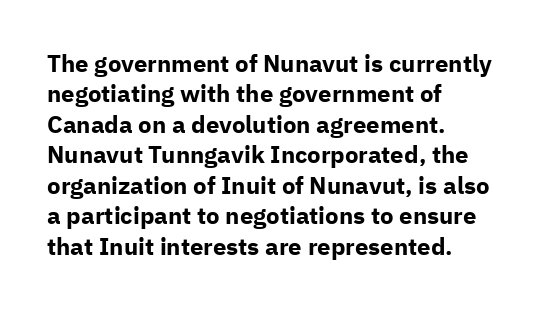
Q: Is the text bold? A: Yes.
Q: Is the text italic (slanted)? A: No, it is upright.
Q: Is the text underlined? A: No.
Q: How is the paragraph aligned? A: Left-aligned.
Q: Is the spacing between letters normal or unusually wide? A: Normal.
Q: Is the spacing between lines tight, normal or loose? A: Normal.
